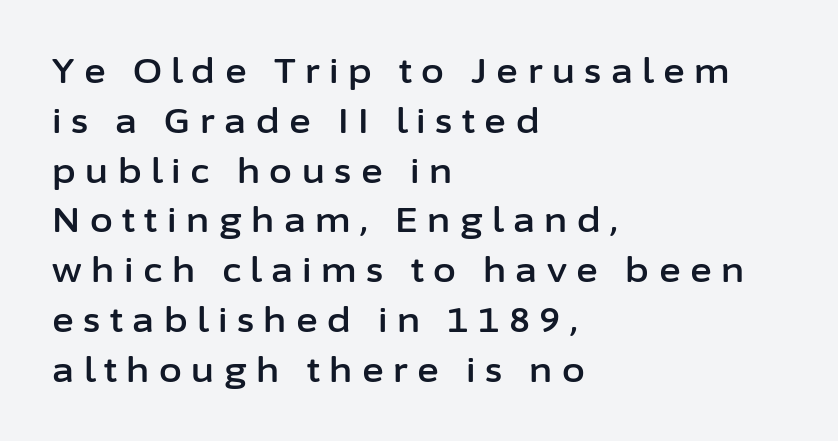
The image shows 33 px sans-serif type, upright; set left-aligned, normal line spacing (1.51x), unusually wide letter spacing (+0.29 em), not underlined; low stroke contrast and a medium x-height.
